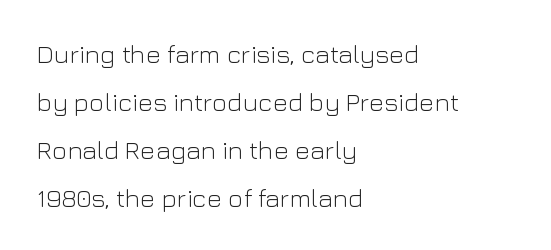
{"italic": "no", "bold": "no", "underline": "no", "align": "left", "line_spacing_ratio": 1.84, "letter_spacing": "normal", "letter_spacing_em": 0.0, "glyph_px": 26}
